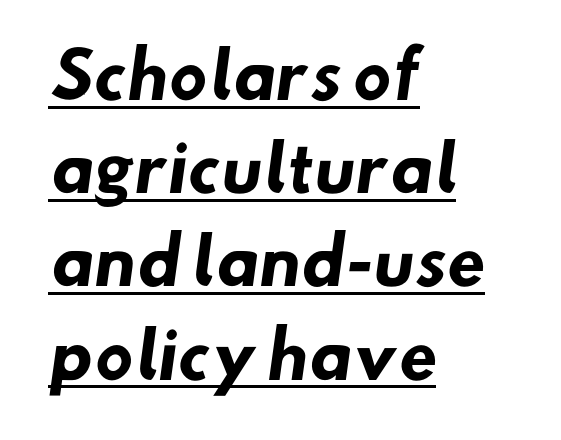
{"serif": "no", "bold": "yes", "weight": "heavy", "width": "normal", "stroke_contrast": "low", "x_height": "small", "monospaced": "no", "underline": "yes", "align": "left", "line_spacing": "normal", "line_spacing_ratio": 1.48, "letter_spacing": "normal", "letter_spacing_em": 0.0, "glyph_px": 63}
